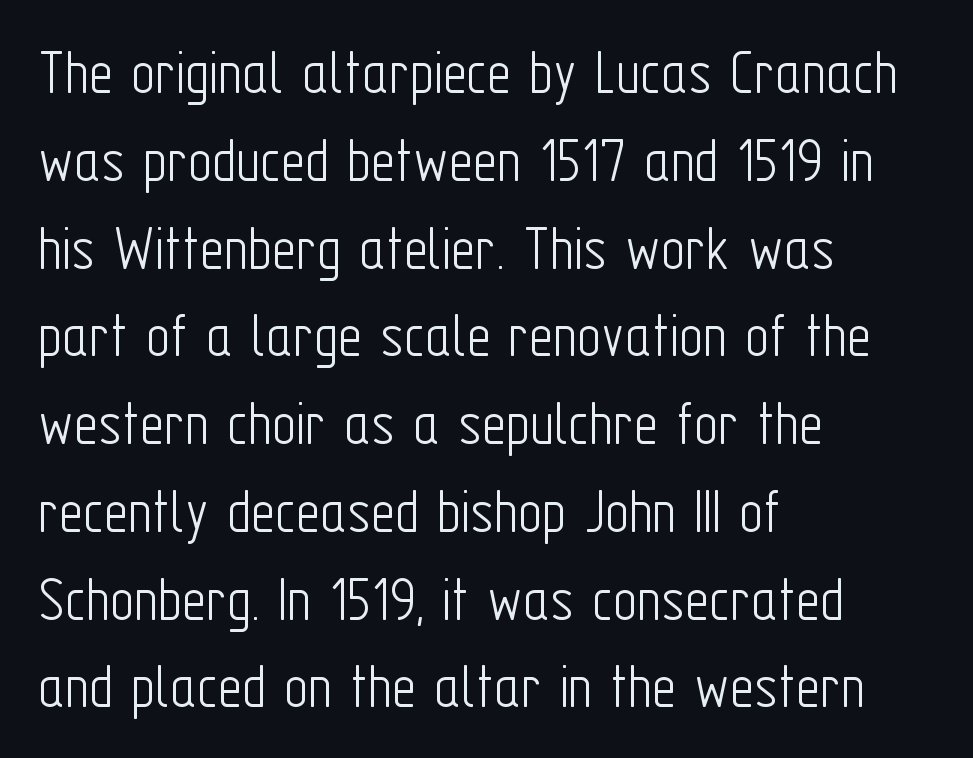
The image shows 66 px light, condensed sans-serif type, upright; set left-aligned, normal line spacing (1.33x), normal letter spacing, not underlined; low stroke contrast and a medium x-height.
